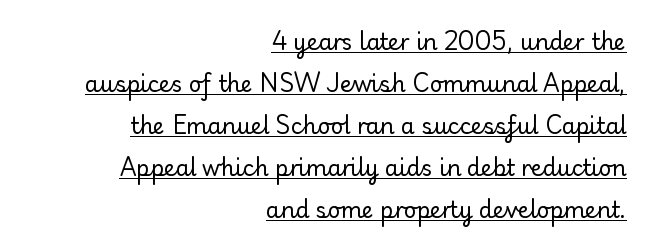
{"italic": "no", "bold": "no", "underline": "yes", "align": "right", "line_spacing": "loose", "line_spacing_ratio": 1.91, "letter_spacing": "normal", "letter_spacing_em": 0.0, "glyph_px": 22}
